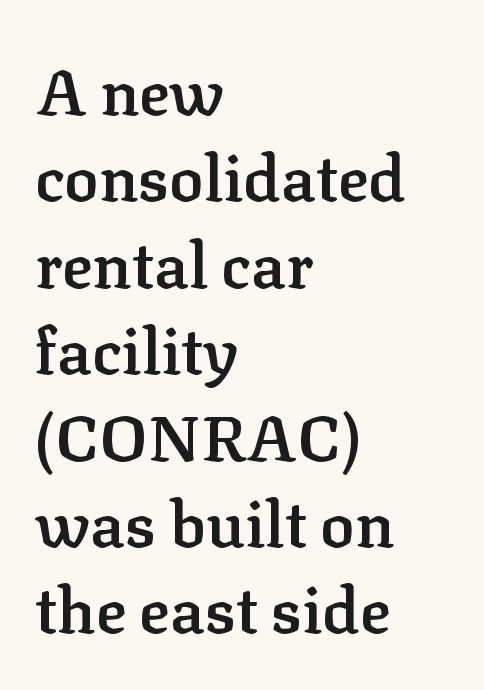
{"serif": "yes", "italic": "no", "bold": "semi", "weight": "semibold", "width": "normal", "stroke_contrast": "low", "x_height": "medium", "monospaced": "no", "underline": "no", "align": "left", "line_spacing": "normal", "line_spacing_ratio": 1.35, "letter_spacing": "normal", "letter_spacing_em": 0.0, "glyph_px": 64}
